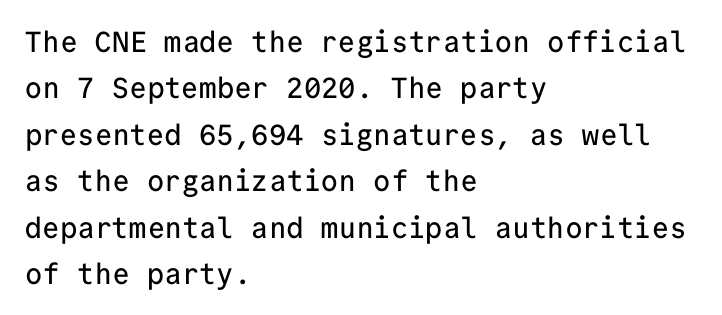
This sample uses a sans-serif face. Leftover space on each line is placed entirely after the last word. Ordinary non-slanted type is in use. The passage shown has conventional tracking throughout.
